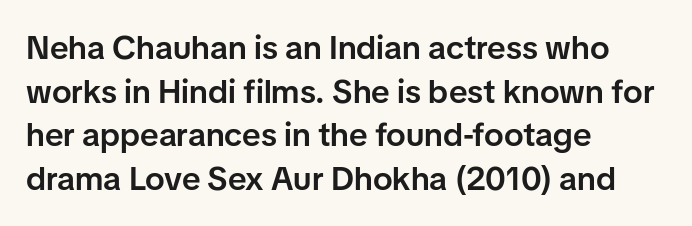
The image shows 33 px semibold sans-serif type, upright; set left-aligned, normal line spacing (1.32x), normal letter spacing, not underlined; low stroke contrast and a medium x-height.
